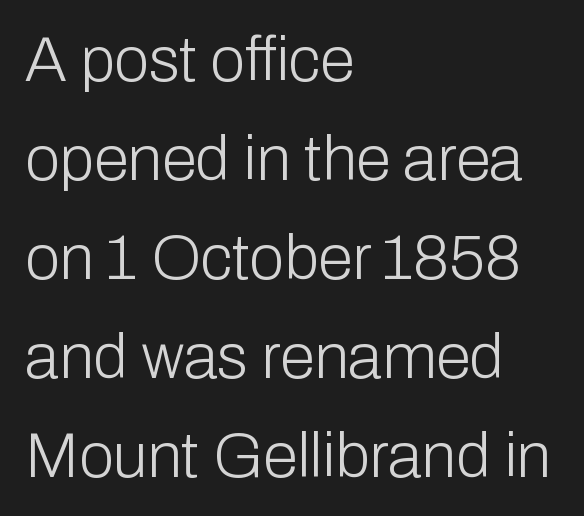
The rendering keeps characters at their native spacing. Regarding leading, the lines here are spaced in the standard way. Check the space under the baseline: it is left empty. The letters look calm and open, with moderate or lighter stems. Examine the stroke ends and you'll find no serifs.
